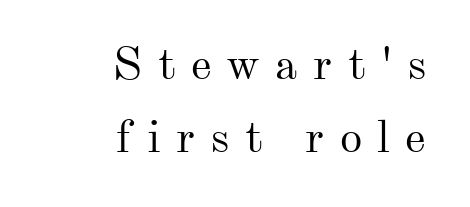
Unbolded letterforms with no extra heft. Designer's note — italics off, roman on. Little horizontal feet cap the strokes, marking this as serif type. Reading down the block, your eye finds every line finishing at a fixed right position.
